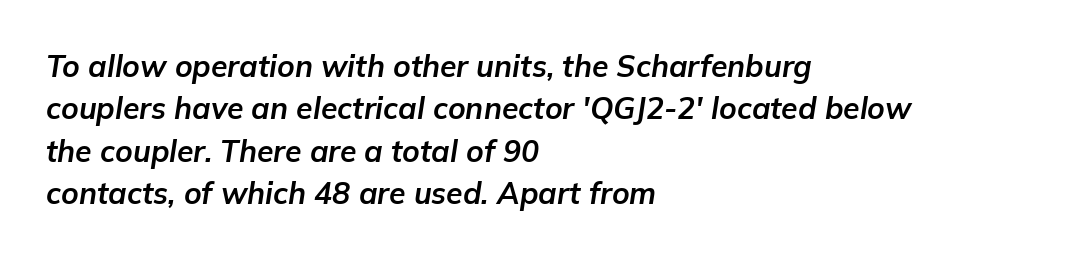
The image shows 30 px bold type, italic (leaning right); set left-aligned, normal line spacing (1.41x), normal letter spacing, not underlined; low stroke contrast and a medium x-height.
